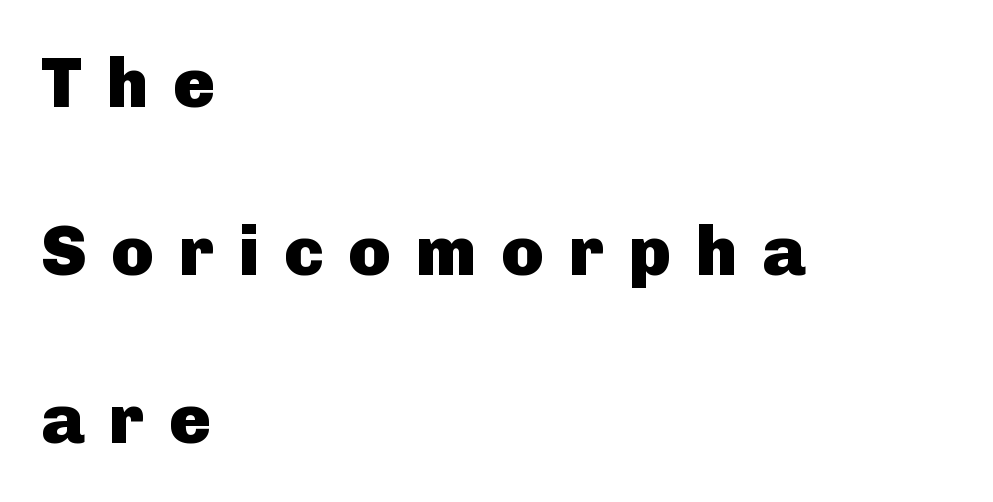
The image shows 70 px heavy sans-serif type, upright; set left-aligned, loose line spacing (2.4x), unusually wide letter spacing (+0.35 em), not underlined; low stroke contrast and a medium x-height.
